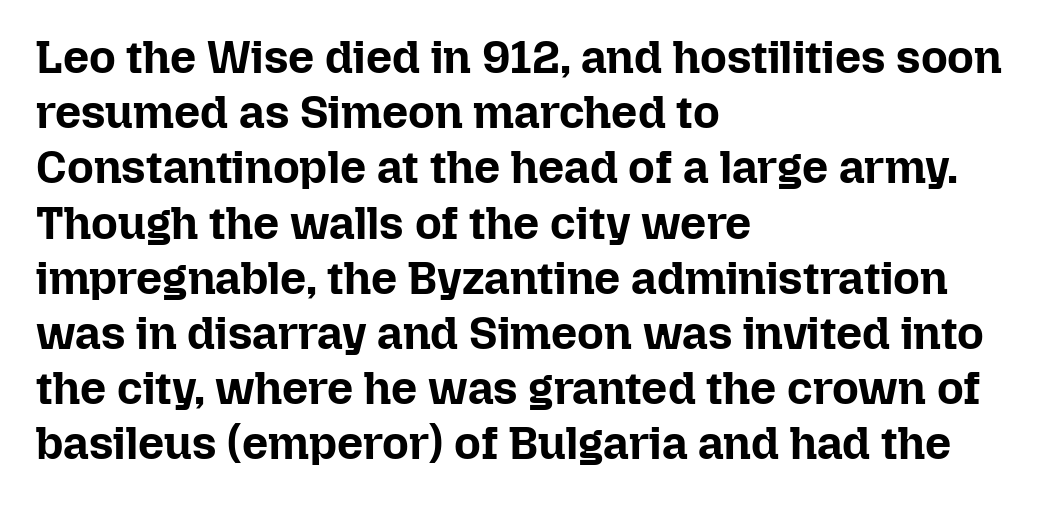
{"italic": "no", "bold": "yes", "weight": "bold", "width": "normal", "stroke_contrast": "low", "x_height": "medium", "monospaced": "no", "underline": "no", "align": "left", "line_spacing_ratio": 1.2, "letter_spacing": "normal", "letter_spacing_em": 0.0, "glyph_px": 46}
